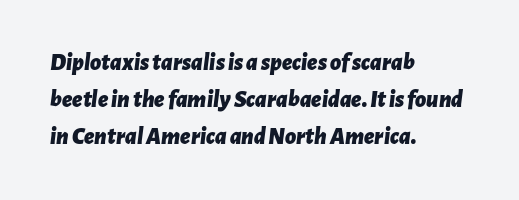
The image shows 24 px bold type, italic (leaning right); set left-aligned, normal line spacing (1.55x), normal letter spacing, not underlined.
